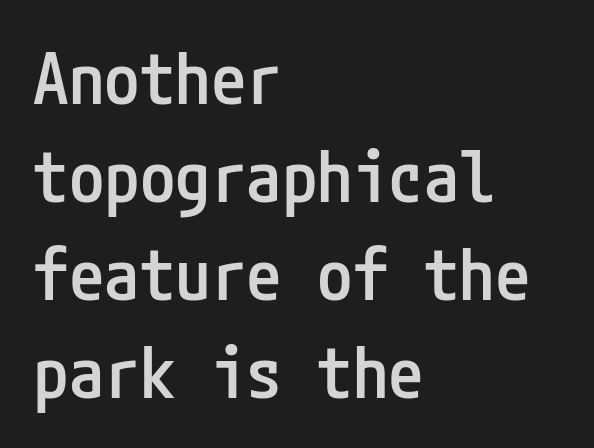
The image shows 71 px semibold, condensed sans-serif type, upright; set left-aligned, normal line spacing (1.38x), normal letter spacing, not underlined; low stroke contrast and a medium x-height.
